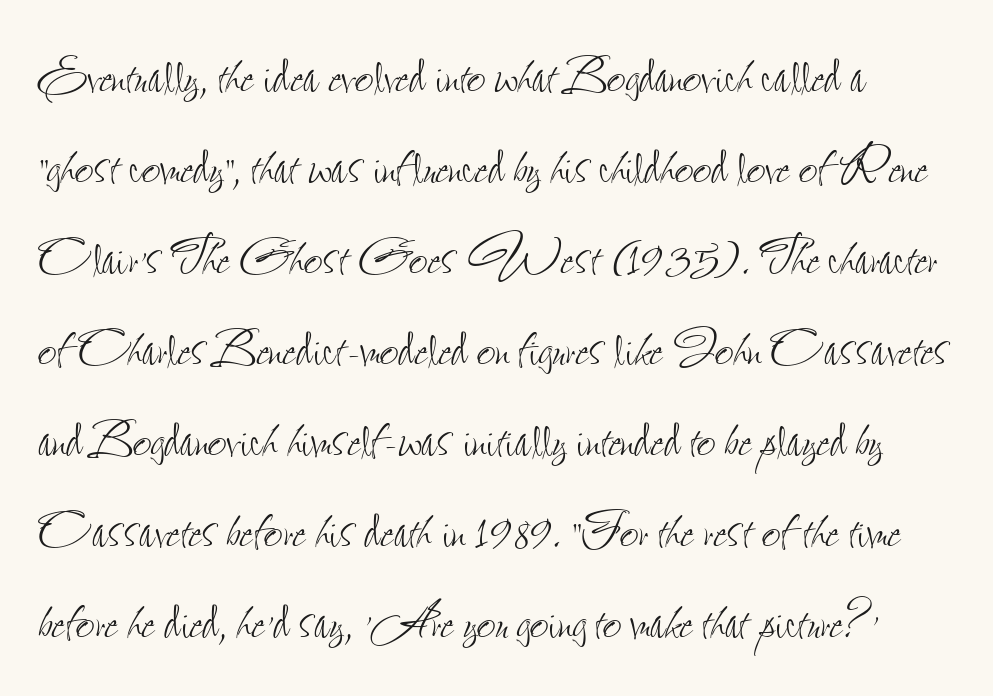
The image shows 66 px thin, condensed type; set normal line spacing (1.38x), normal letter spacing, not underlined; low stroke contrast and a small x-height.
